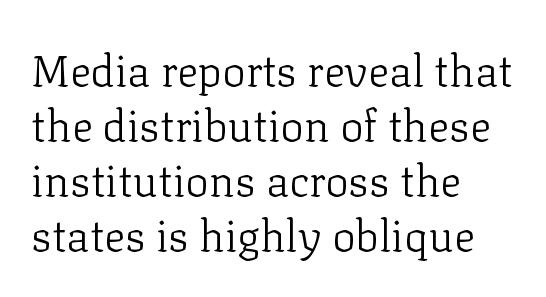
Q: Is the text bold? A: No.
Q: Is the text italic (slanted)? A: No, it is upright.
Q: Is the typeface a serif or a sans-serif typeface? A: Serif.
Q: Is the text underlined? A: No.
Q: How is the paragraph aligned? A: Left-aligned.
Q: Is the spacing between letters normal or unusually wide? A: Normal.
Q: Is the spacing between lines tight, normal or loose? A: Normal.
Q: Width (condensed, normal, or wide)? A: Normal.
Q: Stroke contrast? A: Low.
Q: x-height? A: Medium.
Q: Monospaced? A: No.
